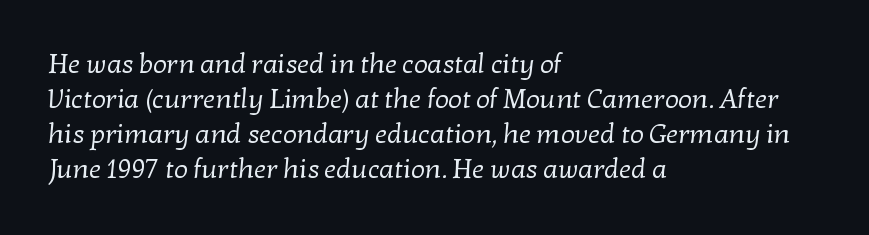
The image shows 27 px text type; set left-aligned, normal line spacing (1.3x), normal letter spacing, not underlined.
